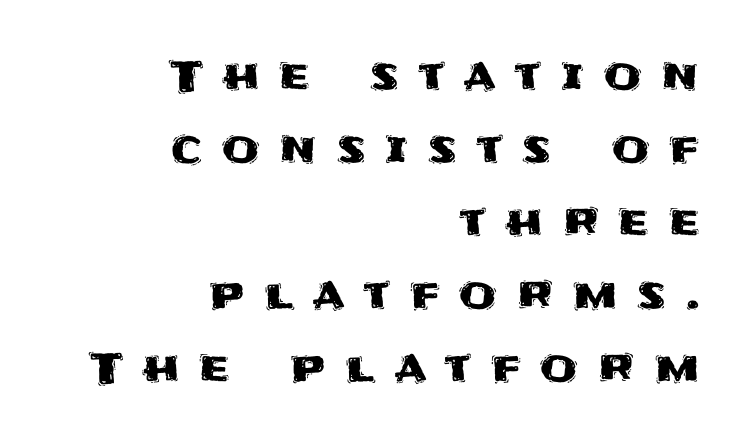
Q: Is the text italic (slanted)? A: No, it is upright.
Q: Is the typeface a serif or a sans-serif typeface? A: Sans-serif.
Q: Is the text underlined? A: No.
Q: How is the paragraph aligned? A: Right-aligned.
Q: Is the spacing between letters normal or unusually wide? A: Unusually wide.
Q: Is the spacing between lines tight, normal or loose? A: Normal.
Q: Width (condensed, normal, or wide)? A: Normal.
Q: Stroke contrast? A: Medium.
Q: x-height? A: Large.
Q: Monospaced? A: No.
